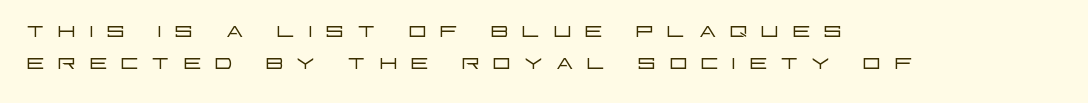
Q: Is the text bold? A: No.
Q: Is the text italic (slanted)? A: No, it is upright.
Q: Is the typeface a serif or a sans-serif typeface? A: Sans-serif.
Q: Is the text underlined? A: No.
Q: How is the paragraph aligned? A: Left-aligned.
Q: Is the spacing between letters normal or unusually wide? A: Unusually wide.
Q: Is the spacing between lines tight, normal or loose? A: Tight.
Q: Width (condensed, normal, or wide)? A: Wide.
Q: Stroke contrast? A: Low.
Q: x-height? A: Large.
Q: Monospaced? A: No.
